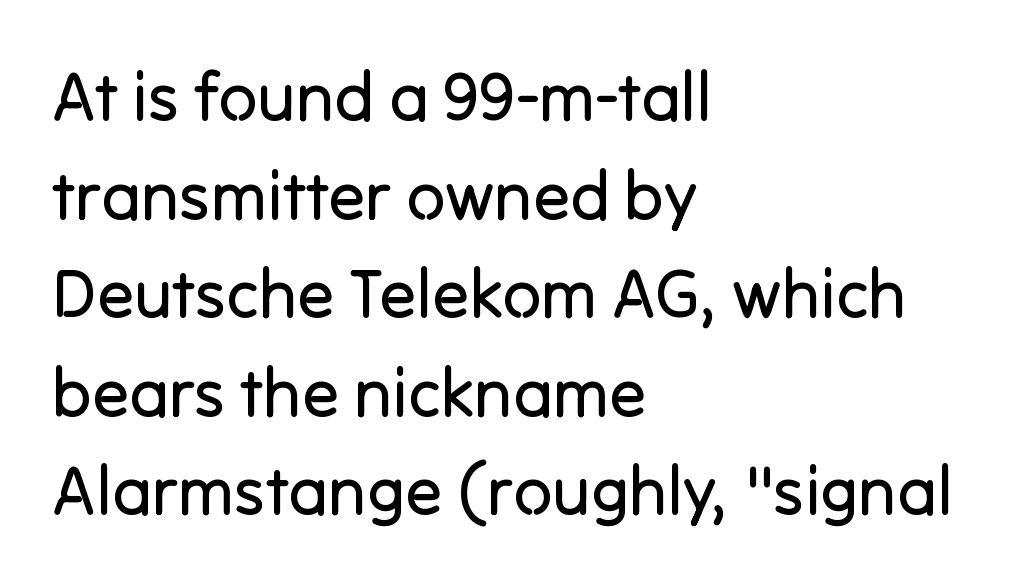
The image shows 68 px regular-weight sans-serif type, upright; set left-aligned, normal line spacing (1.45x), normal letter spacing, not underlined; low stroke contrast and a medium x-height.
